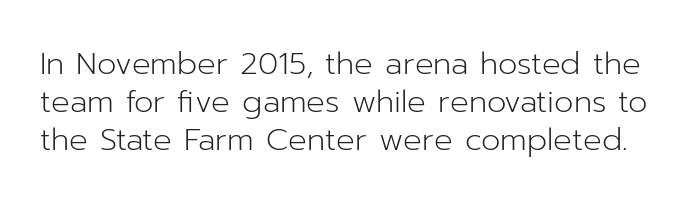
{"serif": "no", "italic": "no", "bold": "no", "weight": "light", "width": "normal", "stroke_contrast": "low", "x_height": "medium", "monospaced": "no", "underline": "no", "line_spacing_ratio": 1.22, "letter_spacing": "normal", "letter_spacing_em": 0.0, "glyph_px": 31}
